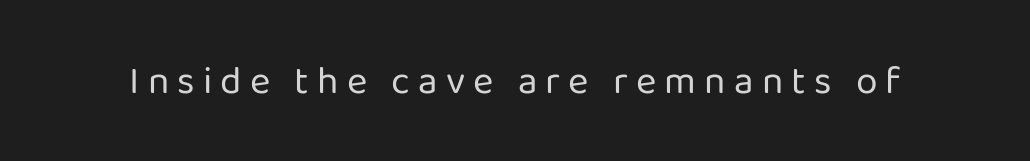
Spacing between characters has been opened up far beyond the box default. Heft: none added — not bold. The string is rendered with underlining switched off. Each letter keeps its own natural width here, so spacing adapts to shape.
